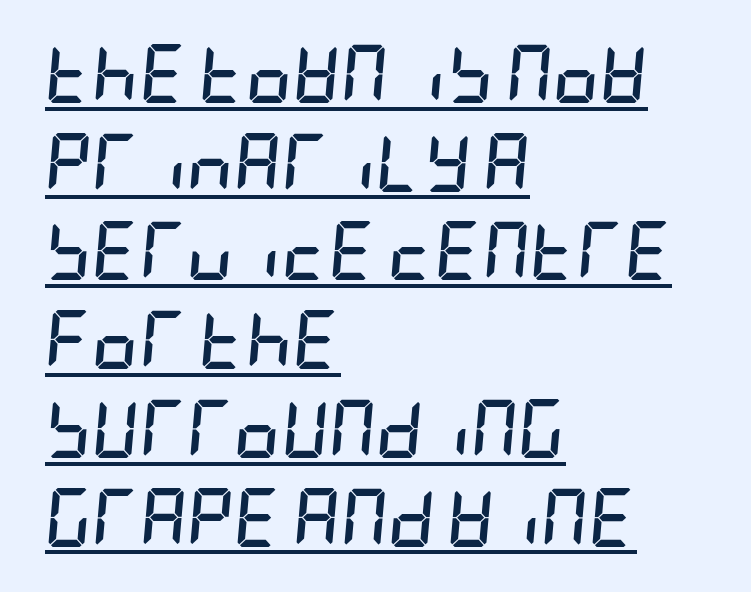
{"italic": "yes", "lean": "right", "slant_degrees": 5, "bold": "yes", "weight": "semibold", "width": "condensed", "stroke_contrast": "low", "x_height": "large", "underline": "yes", "align": "left", "line_spacing": "normal", "line_spacing_ratio": 1.53, "letter_spacing": "normal", "letter_spacing_em": 0.0, "glyph_px": 58}
